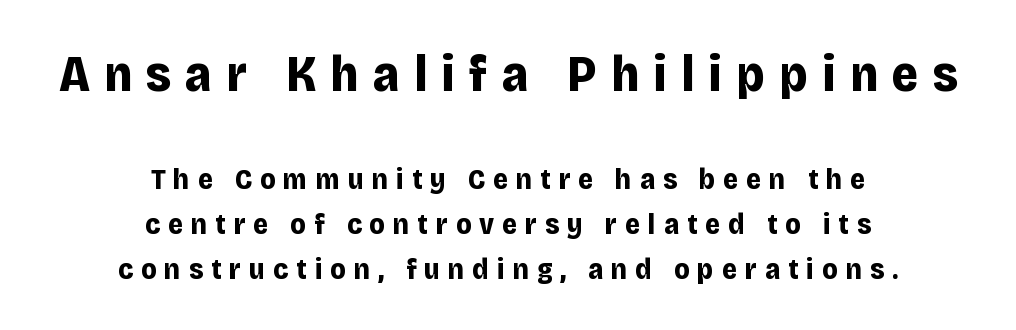
{"serif": "no", "italic": "no", "bold": "yes", "weight": "bold", "width": "normal", "stroke_contrast": "low", "x_height": "large", "monospaced": "no", "underline": "no", "align": "center", "line_spacing": "normal", "line_spacing_ratio": 1.54, "letter_spacing": "wide", "letter_spacing_em": 0.28, "larger_block": "first", "size_ratio": 1.76, "glyph_px": 51}
